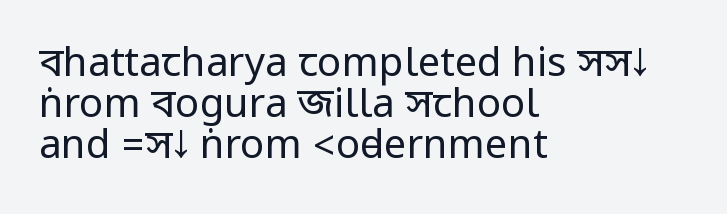
The image shows 40 px regular-weight, condensed sans-serif type, upright; set left-aligned, tight line spacing (1.02x), normal letter spacing, not underlined; low stroke contrast.
